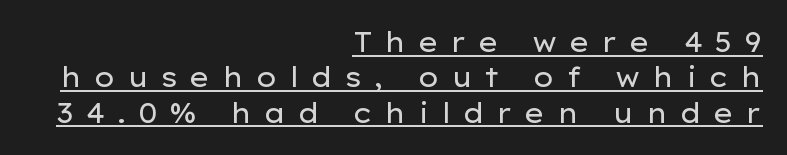
The image shows 27 px text type, upright; set right-aligned, normal line spacing (1.31x), unusually wide letter spacing (+0.42 em), underlined.
